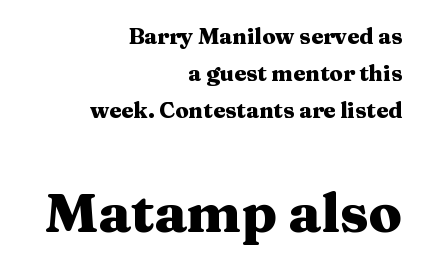
Does the lettering tilt? It doesn't — this is upright. Regarding leading, the lines here are spaced in the standard way. Reading top to bottom, the characters get bigger at the block break. The typesetter chose a ragged-left arrangement here. Tracking value appears to be zero — textbook default spacing. The rendering uses natural spacing where letterforms have individual widths.
